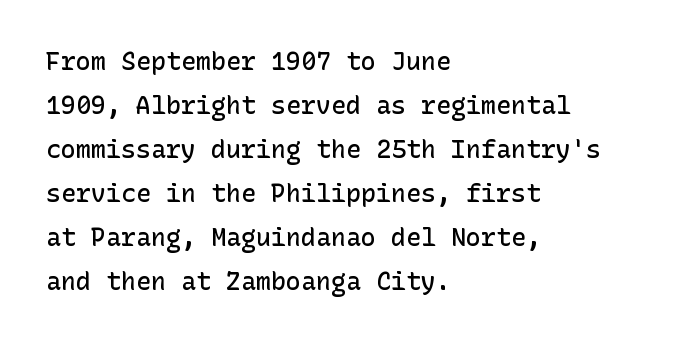
{"italic": "no", "bold": "semi", "underline": "no", "align": "left", "line_spacing_ratio": 1.76, "letter_spacing": "normal", "letter_spacing_em": 0.0, "glyph_px": 25}
